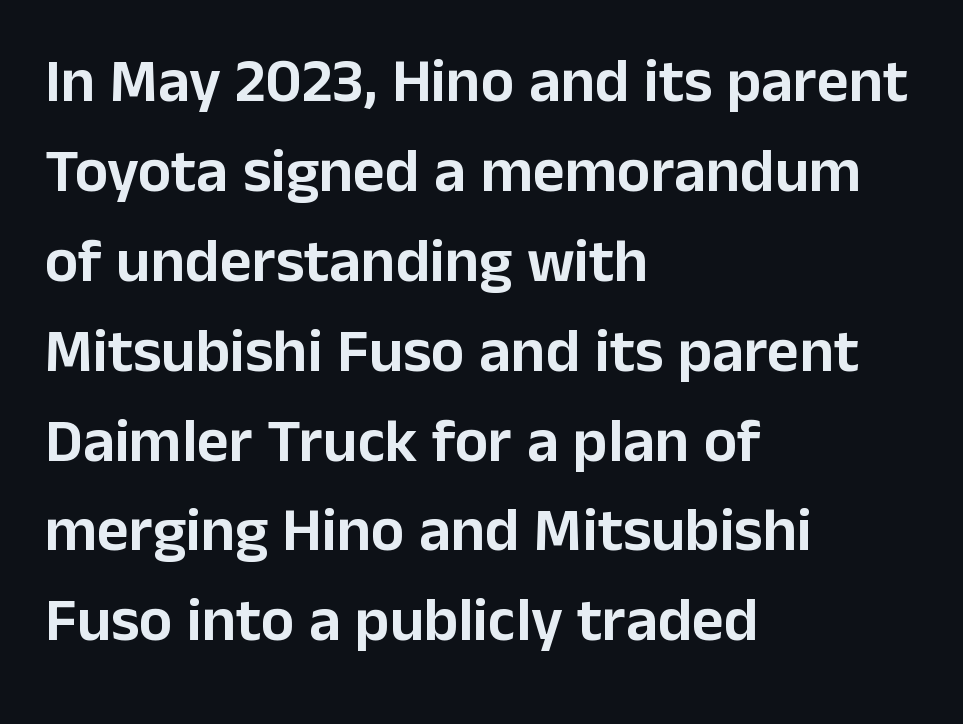
{"serif": "no", "italic": "no", "width": "normal", "stroke_contrast": "low", "x_height": "medium", "monospaced": "no", "underline": "no", "align": "left", "line_spacing": "normal", "line_spacing_ratio": 1.45, "letter_spacing": "normal", "letter_spacing_em": 0.0, "glyph_px": 62}
